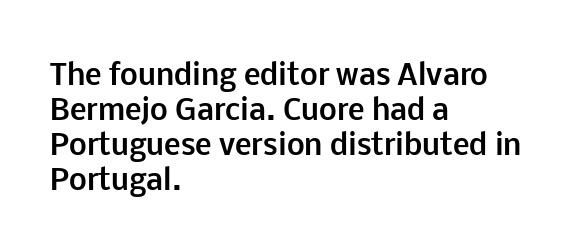
The image shows 28 px bold sans-serif type, upright; set left-aligned, normal line spacing (1.25x), normal letter spacing, not underlined; low stroke contrast and a medium x-height.
